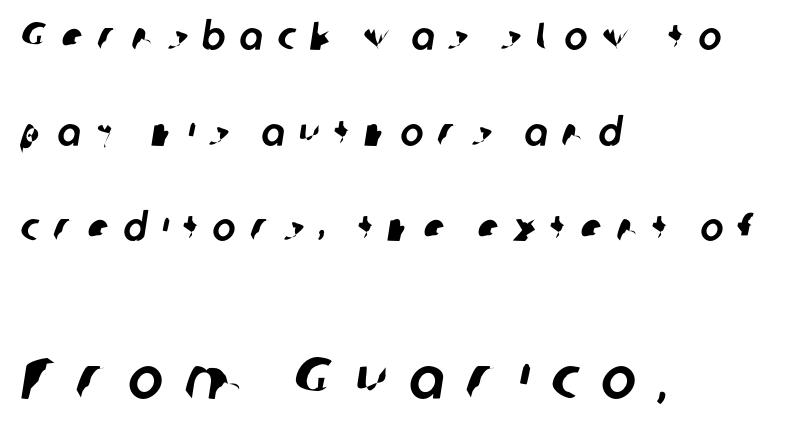
Q: Is the typeface a serif or a sans-serif typeface? A: Sans-serif.
Q: Is the text underlined? A: No.
Q: How is the paragraph aligned? A: Left-aligned.
Q: Is the spacing between letters normal or unusually wide? A: Unusually wide.
Q: Is the spacing between lines tight, normal or loose? A: Loose.
Q: Which block of text is set in a larger size, the first (top) or the second (bottom)? A: The second (bottom) one.
Q: Width (condensed, normal, or wide)? A: Normal.
Q: Stroke contrast? A: Low.
Q: x-height? A: Medium.
Q: Monospaced? A: No.
